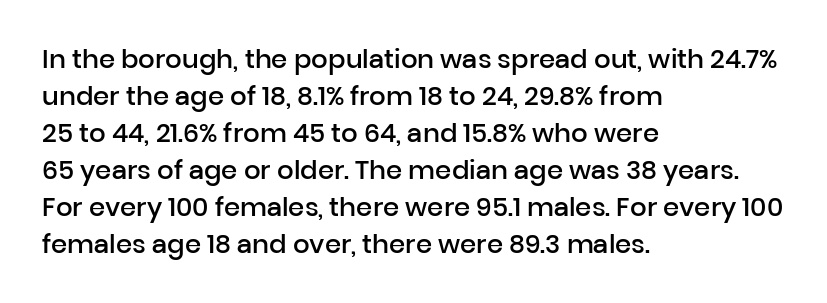
Successive baselines arrive at the customary interval. What weight is shown? A semibold, between regular and bold. The baseline area is clear. Compared with typical body copy, the letter spacing here is the same. When letters stand straight like this, we call the style roman or upright.
